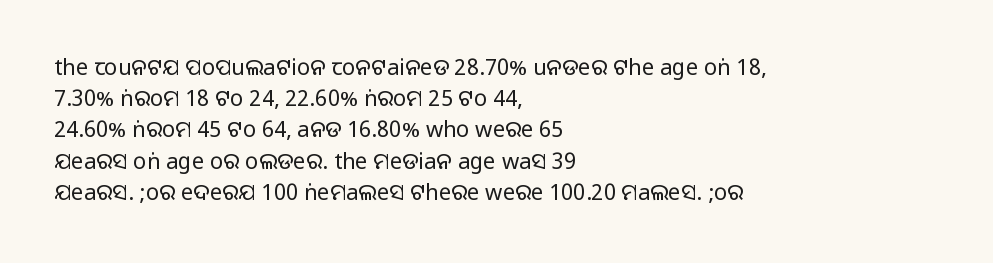
Nope, not italic — everything's standing straight. You could call the tracking neutral — neither tight nor loose. Descenders hang freely into open space. Vertical spacing — default. The compositor pushed each line to the left boundary.
